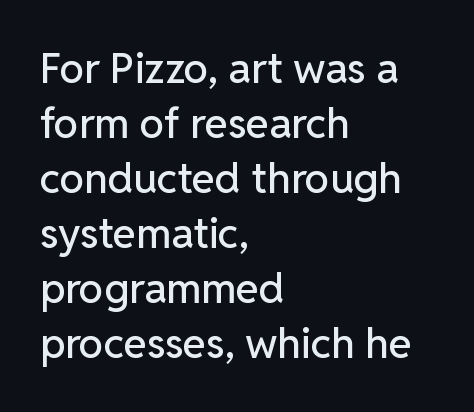
The image shows 42 px sans-serif type, upright; set left-aligned, normal line spacing (1.31x), normal letter spacing, not underlined; low stroke contrast and a medium x-height.
